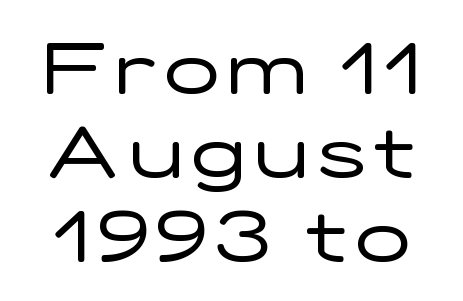
Q: Is the text bold? A: No.
Q: Is the text italic (slanted)? A: No, it is upright.
Q: Is the typeface a serif or a sans-serif typeface? A: Sans-serif.
Q: Is the text underlined? A: No.
Q: Width (condensed, normal, or wide)? A: Wide.
Q: Stroke contrast? A: Low.
Q: x-height? A: Medium.
Q: Monospaced? A: No.
